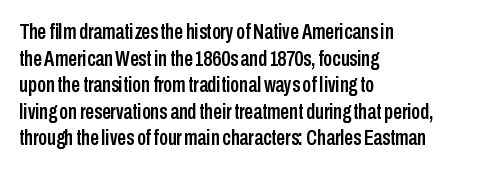
{"italic": "no", "underline": "no", "align": "left", "line_spacing_ratio": 1.21, "letter_spacing": "normal", "letter_spacing_em": 0.0, "glyph_px": 22}
